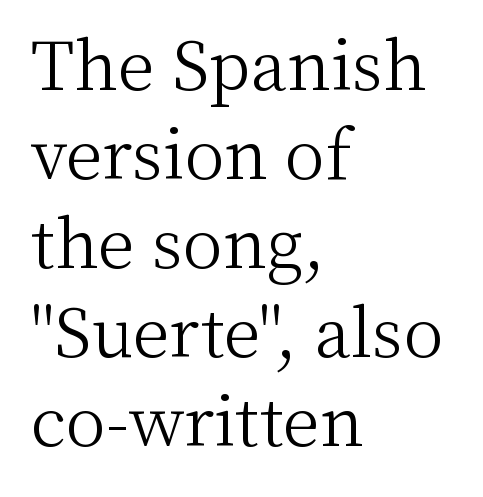
{"serif": "yes", "italic": "no", "bold": "no", "weight": "light", "width": "normal", "stroke_contrast": "medium", "x_height": "medium", "monospaced": "no", "underline": "no", "align": "left", "line_spacing": "normal", "line_spacing_ratio": 1.33, "letter_spacing": "normal", "letter_spacing_em": 0.0, "glyph_px": 67}
